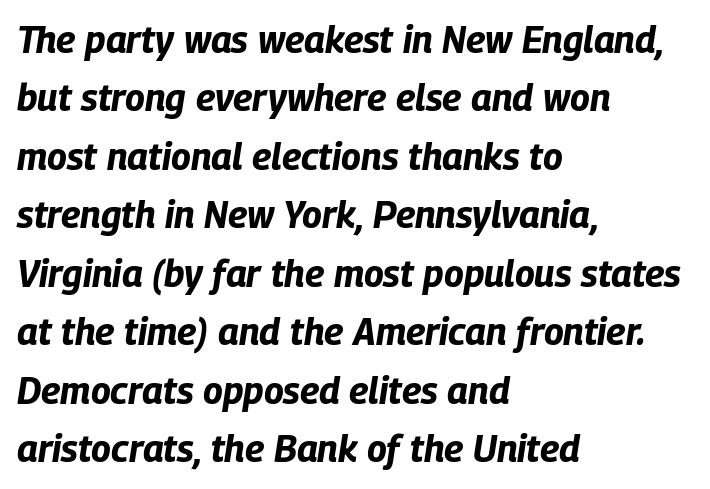
The image shows 37 px bold, condensed type, italic (leaning right); set left-aligned, normal line spacing (1.58x), normal letter spacing, not underlined; low stroke contrast and a large x-height.
